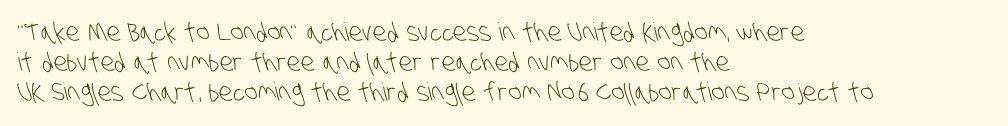
Q: Is the text bold? A: No.
Q: Is the text underlined? A: No.
Q: How is the paragraph aligned? A: Left-aligned.
Q: Is the spacing between letters normal or unusually wide? A: Normal.
